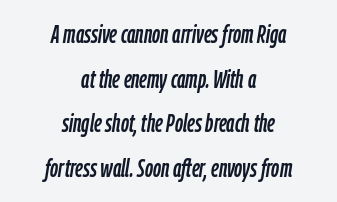
The image shows 25 px text type, italic (leaning right); set centered, line spacing 1.79x, normal letter spacing, not underlined.
